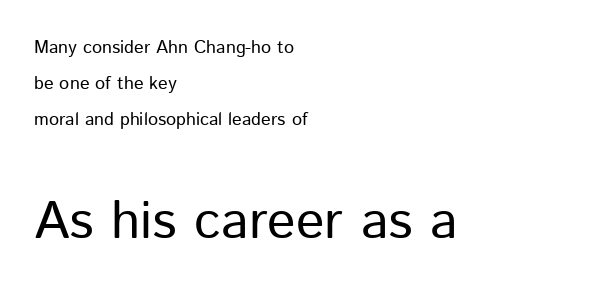
Q: Is the text bold? A: No.
Q: Is the text italic (slanted)? A: No, it is upright.
Q: Is the typeface a serif or a sans-serif typeface? A: Sans-serif.
Q: Is the text underlined? A: No.
Q: How is the paragraph aligned? A: Left-aligned.
Q: Is the spacing between letters normal or unusually wide? A: Normal.
Q: Is the spacing between lines tight, normal or loose? A: Loose.
Q: Which block of text is set in a larger size, the first (top) or the second (bottom)? A: The second (bottom) one.
Q: Width (condensed, normal, or wide)? A: Normal.
Q: Stroke contrast? A: Low.
Q: x-height? A: Medium.
Q: Monospaced? A: No.
